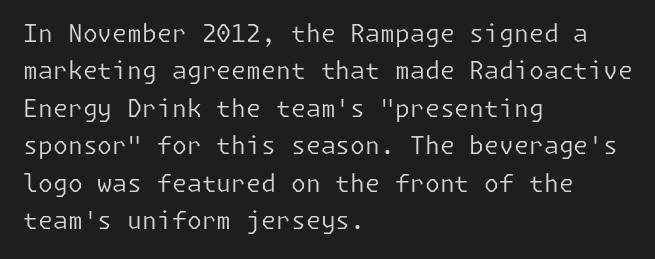
The image shows 24 px text type, upright; set left-aligned, normal line spacing (1.56x), normal letter spacing, not underlined.
